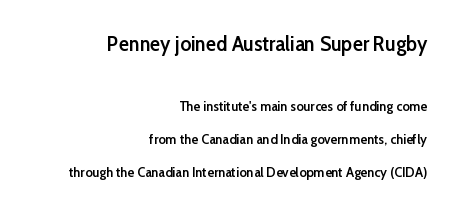
The image shows 21 px text type, upright; set right-aligned, loose line spacing (2.37x), normal letter spacing, not underlined; the first (top) block is 1.5x larger.
